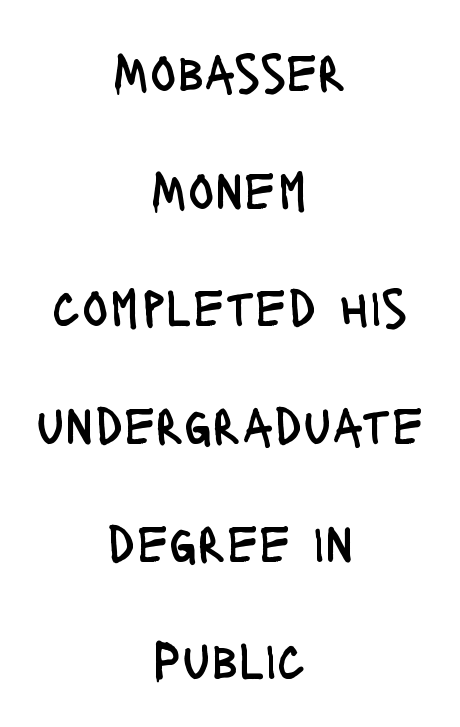
The image shows 55 px regular-weight, condensed sans-serif type, upright; set centered, loose line spacing (2.14x), normal letter spacing, not underlined; low stroke contrast and a large x-height.
